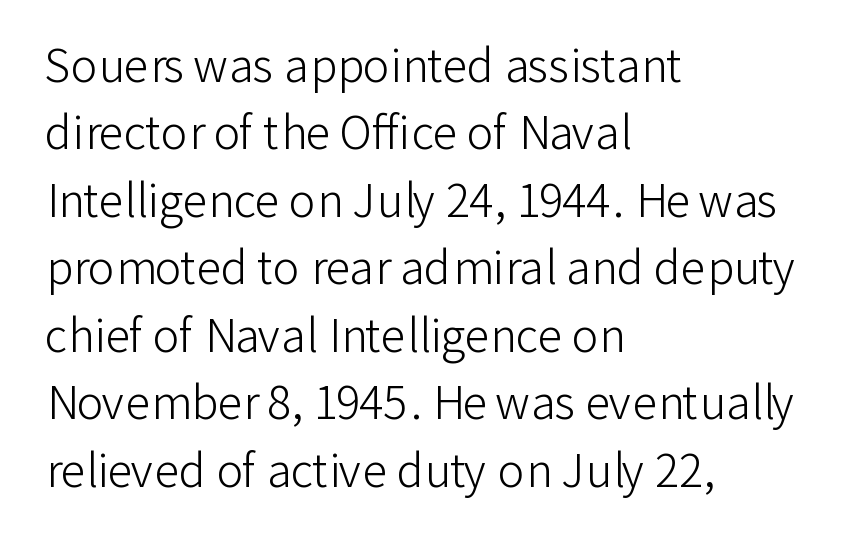
Q: Is the text bold? A: No.
Q: Is the text italic (slanted)? A: No, it is upright.
Q: Is the typeface a serif or a sans-serif typeface? A: Sans-serif.
Q: Is the text underlined? A: No.
Q: How is the paragraph aligned? A: Left-aligned.
Q: Is the spacing between letters normal or unusually wide? A: Normal.
Q: Is the spacing between lines tight, normal or loose? A: Normal.
Q: Width (condensed, normal, or wide)? A: Normal.
Q: Stroke contrast? A: Low.
Q: x-height? A: Medium.
Q: Monospaced? A: No.
